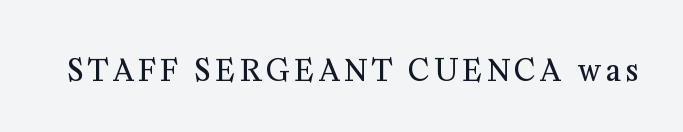
Q: Is the text bold? A: No.
Q: Is the text italic (slanted)? A: No, it is upright.
Q: Is the typeface a serif or a sans-serif typeface? A: Serif.
Q: Is the text underlined? A: No.
Q: Width (condensed, normal, or wide)? A: Normal.
Q: Stroke contrast? A: Medium.
Q: x-height? A: Medium.
Q: Monospaced? A: No.
